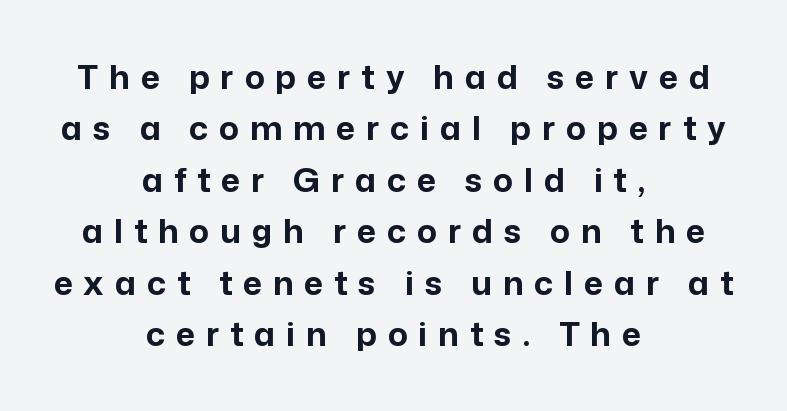
The image shows 33 px bold sans-serif type, upright; set centered, normal line spacing (1.56x), unusually wide letter spacing (+0.33 em), not underlined; low stroke contrast and a medium x-height.
